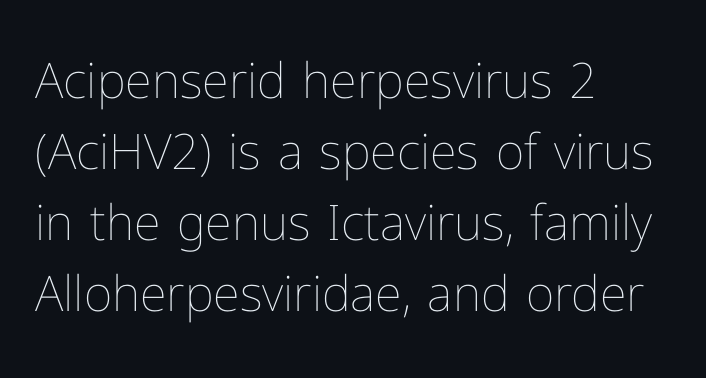
Q: Is the text bold? A: No.
Q: Is the text italic (slanted)? A: No, it is upright.
Q: Is the text underlined? A: No.
Q: How is the paragraph aligned? A: Left-aligned.
Q: Is the spacing between letters normal or unusually wide? A: Normal.
Q: Is the spacing between lines tight, normal or loose? A: Normal.
Q: Width (condensed, normal, or wide)? A: Normal.
Q: Stroke contrast? A: Low.
Q: x-height? A: Medium.
Q: Monospaced? A: No.
